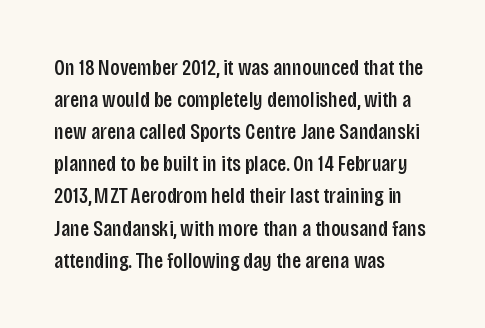
Q: Is the text italic (slanted)? A: No, it is upright.
Q: Is the text underlined? A: No.
Q: How is the paragraph aligned? A: Left-aligned.
Q: Is the spacing between letters normal or unusually wide? A: Normal.
Q: Is the spacing between lines tight, normal or loose? A: Normal.
